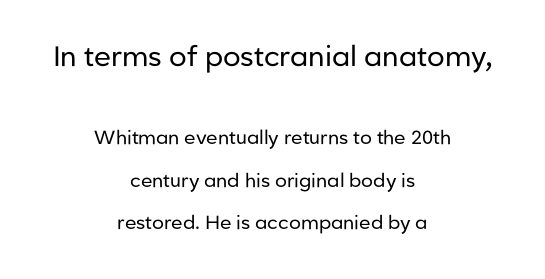
Weight: regular or lighter. Nobody drew a line under any word here. Font category for this specimen: sans-serif. Here the first block reads like a headline and the second like body copy.
